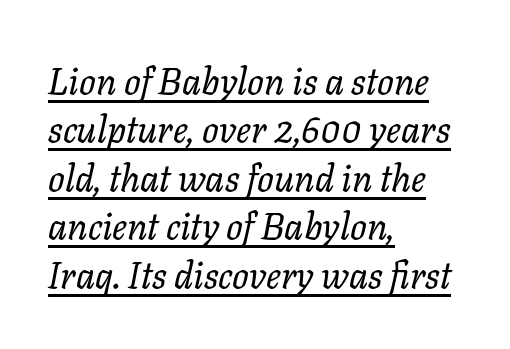
{"italic": "yes", "lean": "right", "slant_degrees": 11, "bold": "no", "weight": "regular", "width": "normal", "stroke_contrast": "low", "x_height": "medium", "monospaced": "no", "underline": "yes", "align": "left", "line_spacing": "normal", "line_spacing_ratio": 1.31, "letter_spacing": "normal", "letter_spacing_em": 0.0, "glyph_px": 37}
